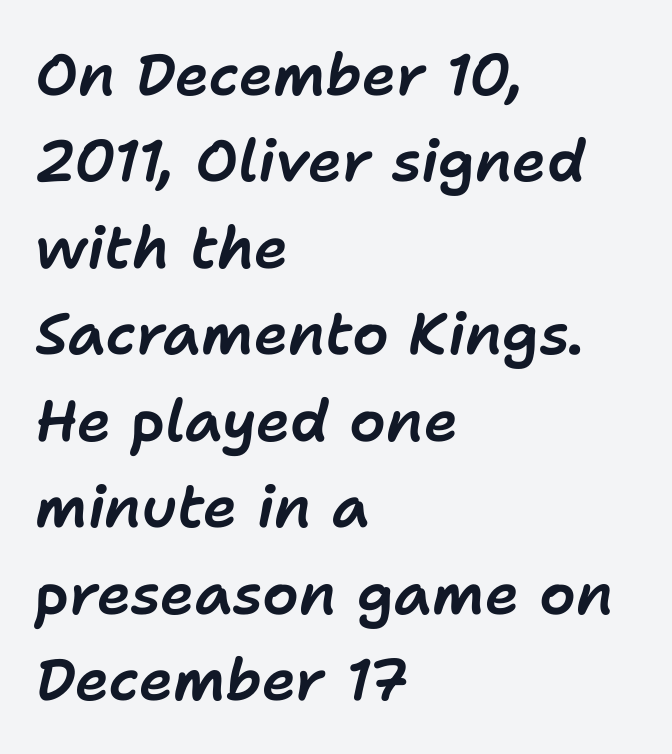
Q: Is the text italic (slanted)? A: Yes, it leans right by about 11 degrees.
Q: Is the text underlined? A: No.
Q: How is the paragraph aligned? A: Left-aligned.
Q: Is the spacing between letters normal or unusually wide? A: Normal.
Q: Is the spacing between lines tight, normal or loose? A: Normal.
Q: Width (condensed, normal, or wide)? A: Normal.
Q: Stroke contrast? A: Low.
Q: x-height? A: Medium.
Q: Monospaced? A: No.
